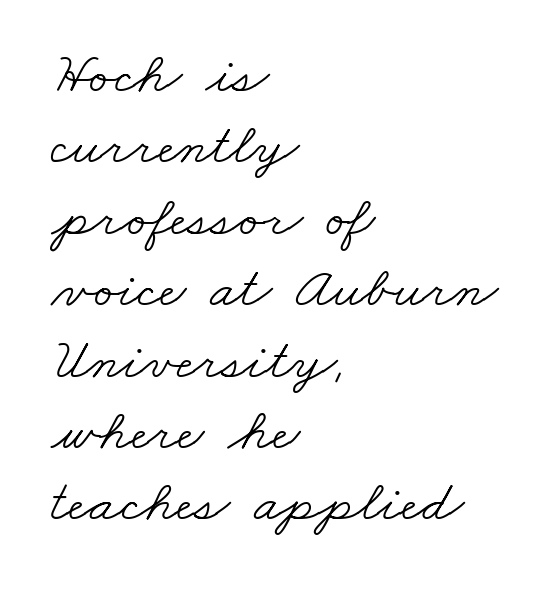
The image shows 59 px light, wide serif type; set left-aligned, line spacing 1.21x, normal letter spacing, not underlined; low stroke contrast and a small x-height.
